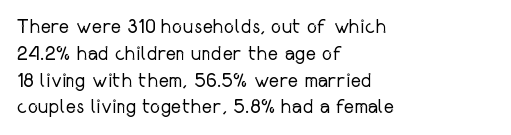
The image shows 20 px text type, upright; set left-aligned, normal line spacing (1.34x), normal letter spacing, not underlined.
